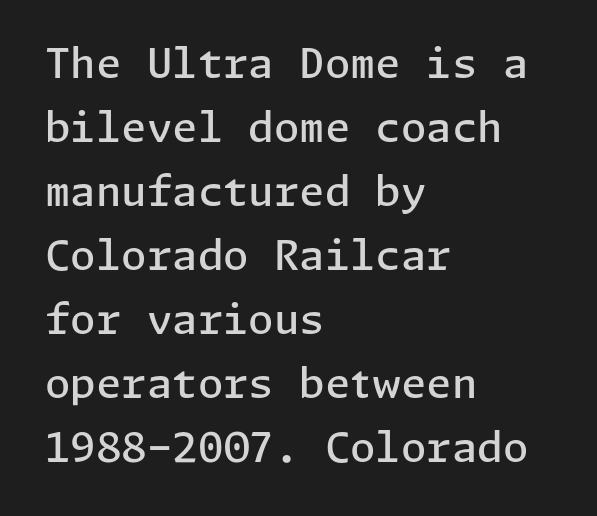
Q: Is the text bold? A: Semi-bold.
Q: Is the text italic (slanted)? A: No, it is upright.
Q: Is the typeface a serif or a sans-serif typeface? A: Sans-serif.
Q: Is the text underlined? A: No.
Q: How is the paragraph aligned? A: Left-aligned.
Q: Is the spacing between letters normal or unusually wide? A: Normal.
Q: Is the spacing between lines tight, normal or loose? A: Normal.
Q: Width (condensed, normal, or wide)? A: Normal.
Q: Stroke contrast? A: Low.
Q: x-height? A: Medium.
